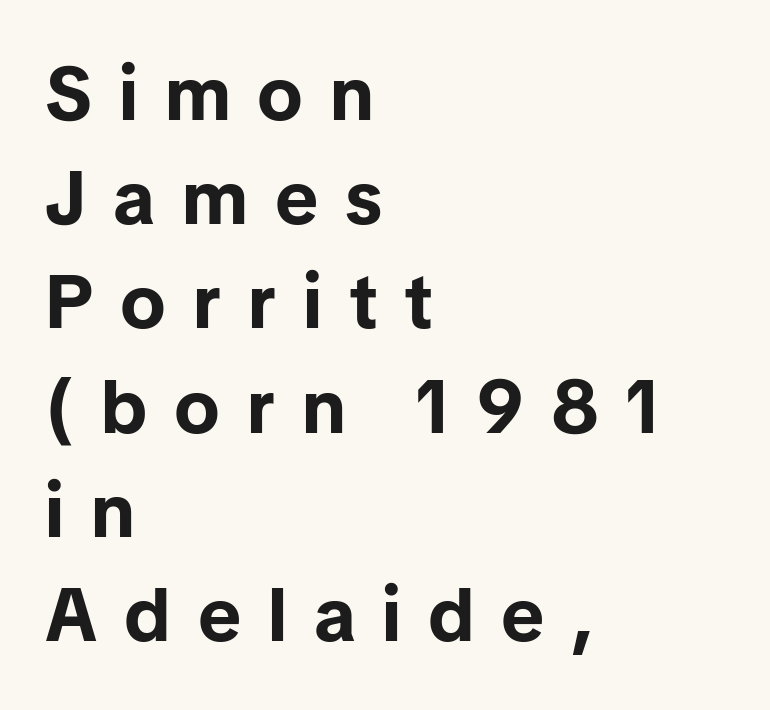
{"serif": "no", "italic": "no", "bold": "yes", "weight": "bold", "width": "normal", "stroke_contrast": "low", "x_height": "medium", "monospaced": "no", "underline": "no", "align": "left", "line_spacing": "normal", "line_spacing_ratio": 1.39, "letter_spacing": "wide", "letter_spacing_em": 0.36, "glyph_px": 75}
